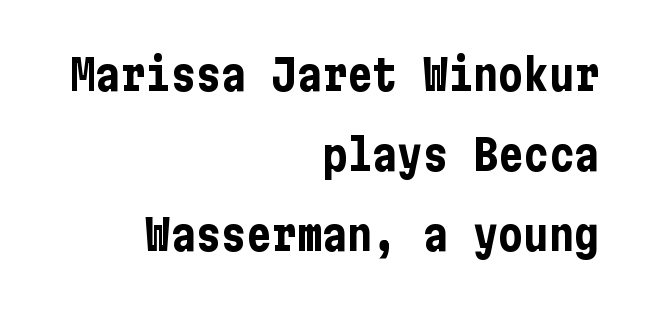
The image shows 42 px bold, condensed sans-serif type, upright; set right-aligned, loose line spacing (1.91x), normal letter spacing, not underlined; low stroke contrast and a medium x-height.
